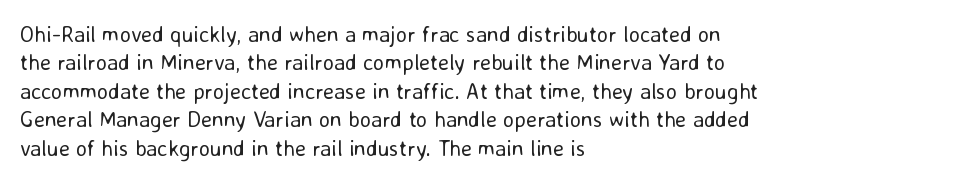
Q: Is the text bold? A: No.
Q: Is the text italic (slanted)? A: No, it is upright.
Q: Is the text underlined? A: No.
Q: How is the paragraph aligned? A: Left-aligned.
Q: Is the spacing between letters normal or unusually wide? A: Normal.
Q: Is the spacing between lines tight, normal or loose? A: Normal.
